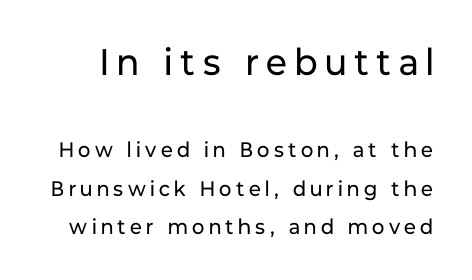
Q: Is the text bold? A: No.
Q: Is the text italic (slanted)? A: No, it is upright.
Q: Is the typeface a serif or a sans-serif typeface? A: Sans-serif.
Q: Is the text underlined? A: No.
Q: Is the spacing between letters normal or unusually wide? A: Unusually wide.
Q: Which block of text is set in a larger size, the first (top) or the second (bottom)? A: The first (top) one.
Q: Width (condensed, normal, or wide)? A: Normal.
Q: Stroke contrast? A: Low.
Q: x-height? A: Medium.
Q: Monospaced? A: No.
